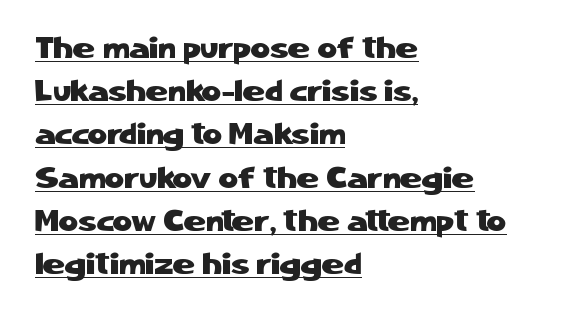
The image shows 30 px sans-serif type, upright; set left-aligned, normal line spacing (1.44x), normal letter spacing, underlined; low stroke contrast and a medium x-height.
